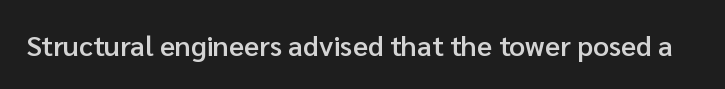
The image shows 28 px semibold sans-serif type, upright; set normal letter spacing, not underlined; low stroke contrast and a medium x-height.
